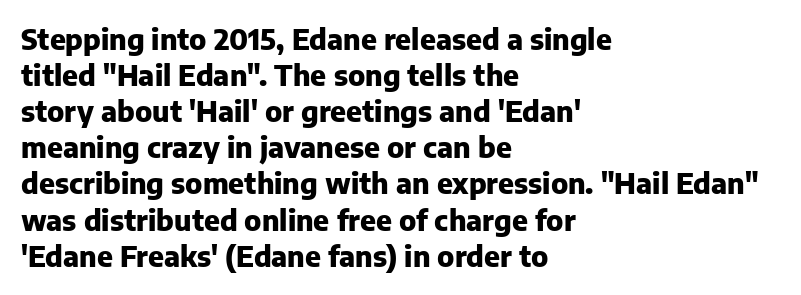
Q: Is the text bold? A: Yes.
Q: Is the text italic (slanted)? A: No, it is upright.
Q: Is the typeface a serif or a sans-serif typeface? A: Sans-serif.
Q: Is the text underlined? A: No.
Q: How is the paragraph aligned? A: Left-aligned.
Q: Is the spacing between letters normal or unusually wide? A: Normal.
Q: Is the spacing between lines tight, normal or loose? A: Normal.
Q: Width (condensed, normal, or wide)? A: Normal.
Q: Stroke contrast? A: Low.
Q: x-height? A: Medium.
Q: Monospaced? A: No.
